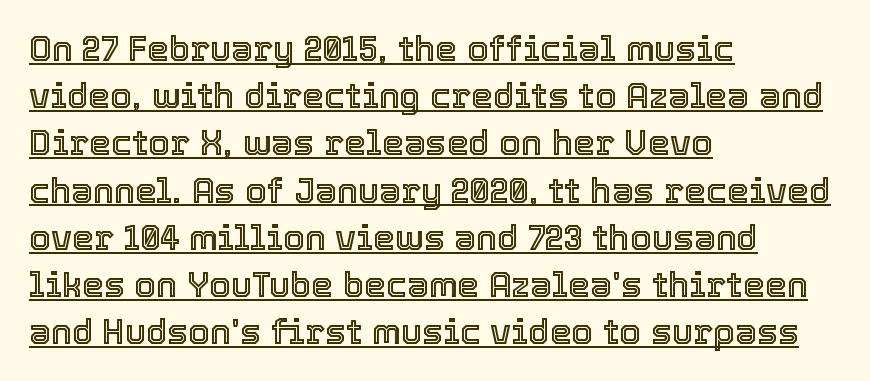
{"italic": "no", "width": "normal", "x_height": "medium", "monospaced": "no", "underline": "yes", "align": "left", "line_spacing": "normal", "line_spacing_ratio": 1.35, "letter_spacing": "normal", "letter_spacing_em": 0.0, "glyph_px": 35}
